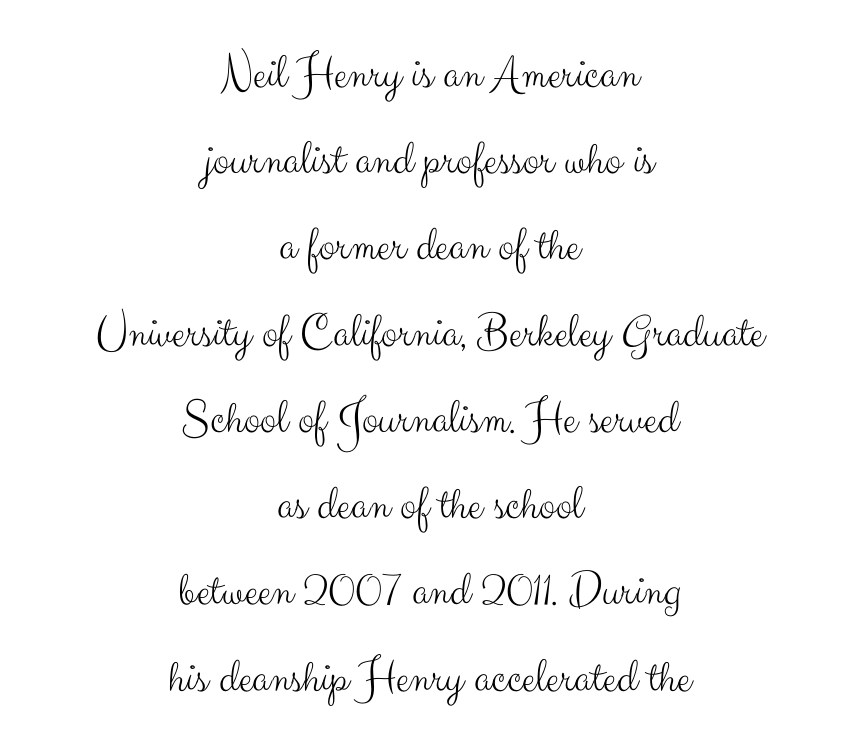
Typeset on center — no edge is straight. The space directly below the letters is spotless. Weight: regular or lighter. Do the characters align in a grid? No, the font is proportional.
